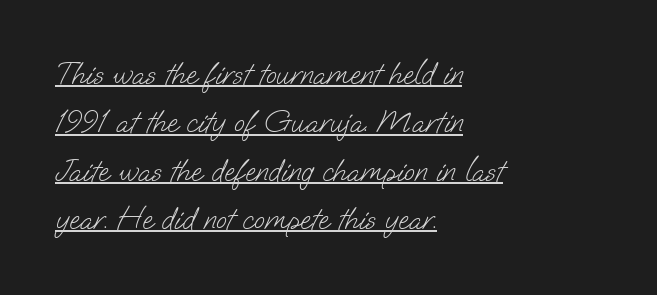
Stems and bowls with no extra thickness — not bold. A classic flush-left, rag-right setting is used for this passage. Compared with undecorated copy, this sample adds a rule below the words. If you measured baseline to baseline, you'd find a middling distance.
